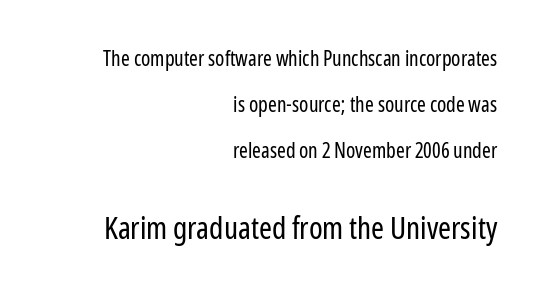
Weight class: somewhere from thin through regular. Compare the two chunks: the lower has the greater cap height. Serif or sans? Sans — the stroke terminals are bare. Here the designer chose a conventional face with non-uniform glyph widths. This is the regular roman posture of the typeface.
